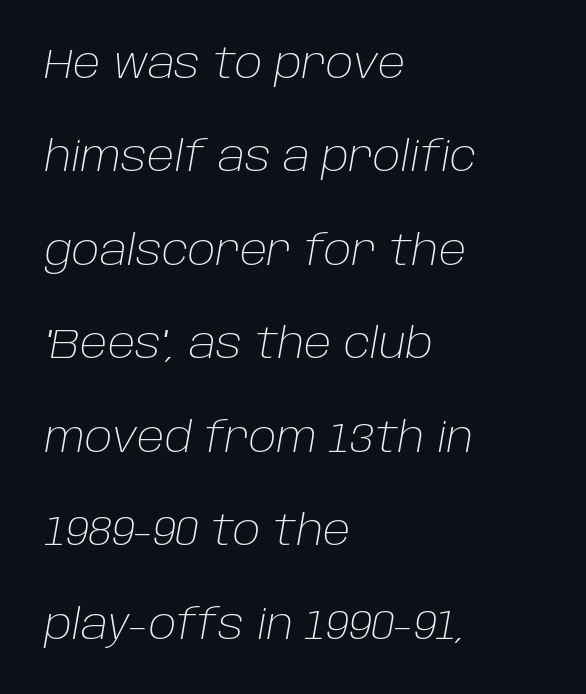
{"italic": "yes", "lean": "right", "slant_degrees": 10, "bold": "no", "weight": "light", "width": "normal", "stroke_contrast": "low", "x_height": "large", "monospaced": "no", "underline": "no", "align": "left", "line_spacing": "loose", "line_spacing_ratio": 2.28, "letter_spacing": "normal", "letter_spacing_em": 0.0, "glyph_px": 41}
